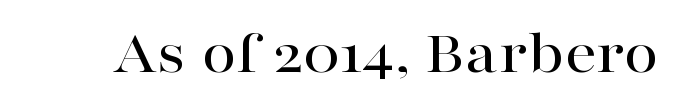
Only glyphs here, with clear space below each row. Looks like regular typesetting: each glyph gets only the width it needs. The horizontal fit of the characters is conventional and even. The passage shown is typeset with a serif family. The font's upright variant was chosen for this text.
